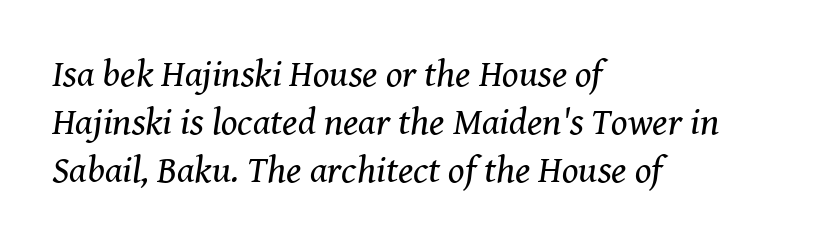
Q: Is the text bold? A: No.
Q: Is the text italic (slanted)? A: Yes, it leans right by about 8 degrees.
Q: Is the typeface a serif or a sans-serif typeface? A: Serif.
Q: Is the text underlined? A: No.
Q: How is the paragraph aligned? A: Left-aligned.
Q: Is the spacing between letters normal or unusually wide? A: Normal.
Q: Is the spacing between lines tight, normal or loose? A: Normal.
Q: Width (condensed, normal, or wide)? A: Normal.
Q: Stroke contrast? A: Medium.
Q: x-height? A: Medium.
Q: Monospaced? A: No.
